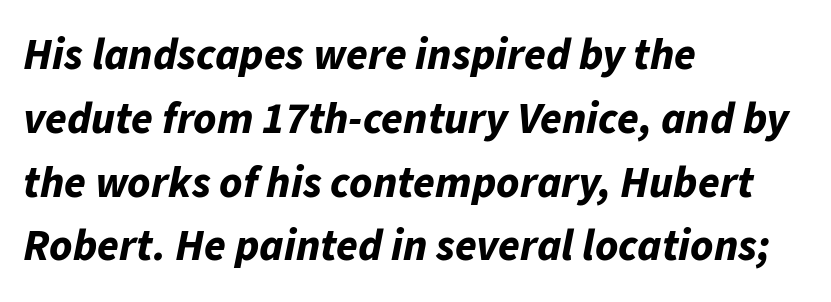
The image shows 44 px bold type, italic (leaning right); set left-aligned, normal line spacing (1.45x), normal letter spacing, not underlined; low stroke contrast and a medium x-height.
